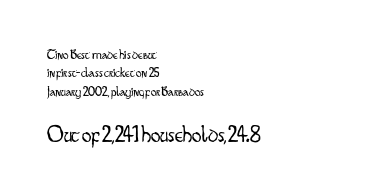
Top chunk: small. Bottom chunk: large. In CSS terms this would be text-align: left. Decoration check: the copy has no underline. Notice how the stems are strictly vertical — no italics here. Standard letterfit; no display-style spreading of the glyphs. Bold? No — there's no thickening of the strokes.
